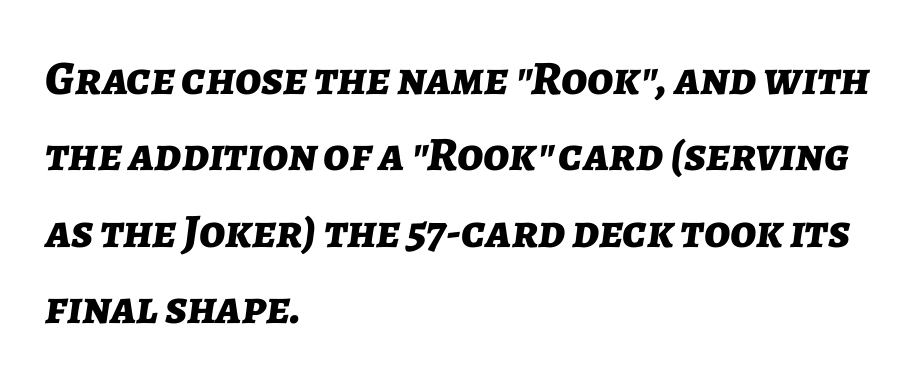
The image shows 48 px bold type, italic (leaning right); set left-aligned, normal line spacing (1.59x), normal letter spacing, not underlined; low stroke contrast and a medium x-height.
